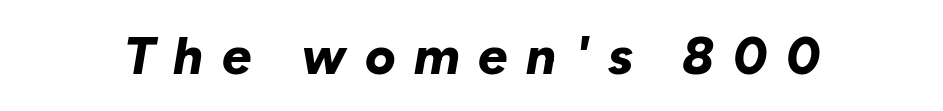
The image shows 52 px bold type, italic (leaning right); set unusually wide letter spacing (+0.36 em), not underlined; low stroke contrast and a medium x-height.
